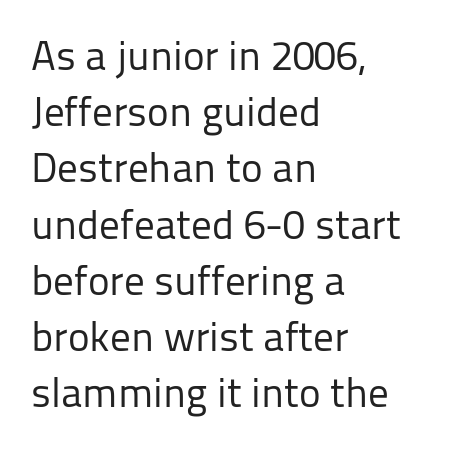
Q: Is the text bold? A: No.
Q: Is the text italic (slanted)? A: No, it is upright.
Q: Is the typeface a serif or a sans-serif typeface? A: Sans-serif.
Q: Is the text underlined? A: No.
Q: How is the paragraph aligned? A: Left-aligned.
Q: Is the spacing between letters normal or unusually wide? A: Normal.
Q: Is the spacing between lines tight, normal or loose? A: Normal.
Q: Width (condensed, normal, or wide)? A: Normal.
Q: Stroke contrast? A: Low.
Q: x-height? A: Medium.
Q: Monospaced? A: No.
